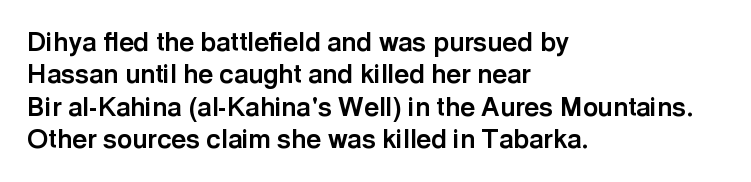
Q: Is the text bold? A: Yes.
Q: Is the text italic (slanted)? A: No, it is upright.
Q: Is the text underlined? A: No.
Q: How is the paragraph aligned? A: Left-aligned.
Q: Is the spacing between letters normal or unusually wide? A: Normal.
Q: Is the spacing between lines tight, normal or loose? A: Normal.
